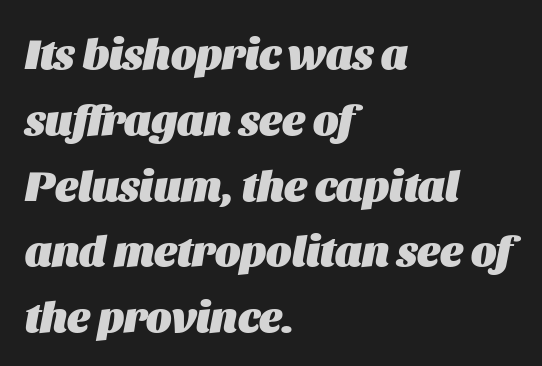
Q: Is the text bold? A: Yes.
Q: Is the text italic (slanted)? A: Yes, it leans right by about 11 degrees.
Q: Is the text underlined? A: No.
Q: How is the paragraph aligned? A: Left-aligned.
Q: Is the spacing between letters normal or unusually wide? A: Normal.
Q: Is the spacing between lines tight, normal or loose? A: Normal.
Q: Width (condensed, normal, or wide)? A: Normal.
Q: Stroke contrast? A: Medium.
Q: x-height? A: Large.
Q: Monospaced? A: No.
